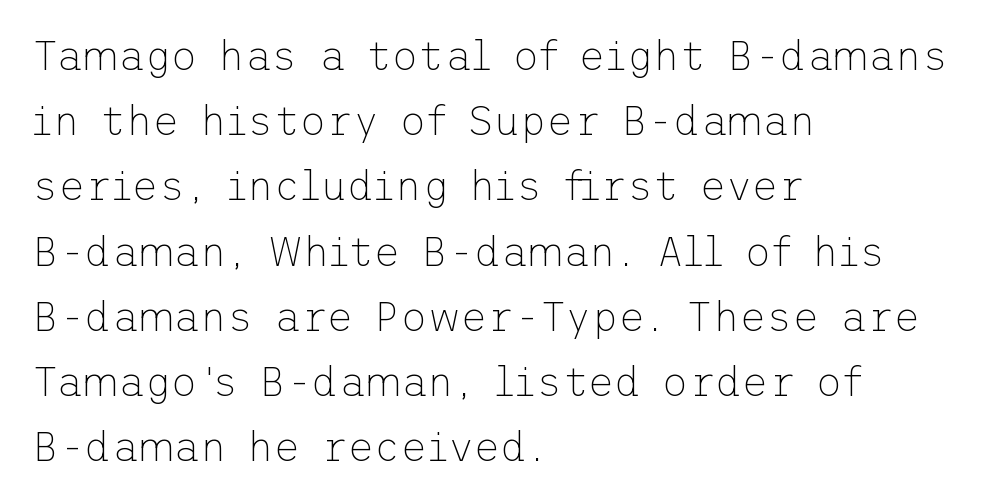
The image shows 41 px thin sans-serif type, upright; set left-aligned, normal line spacing (1.59x), normal letter spacing, not underlined; low stroke contrast and a medium x-height.
